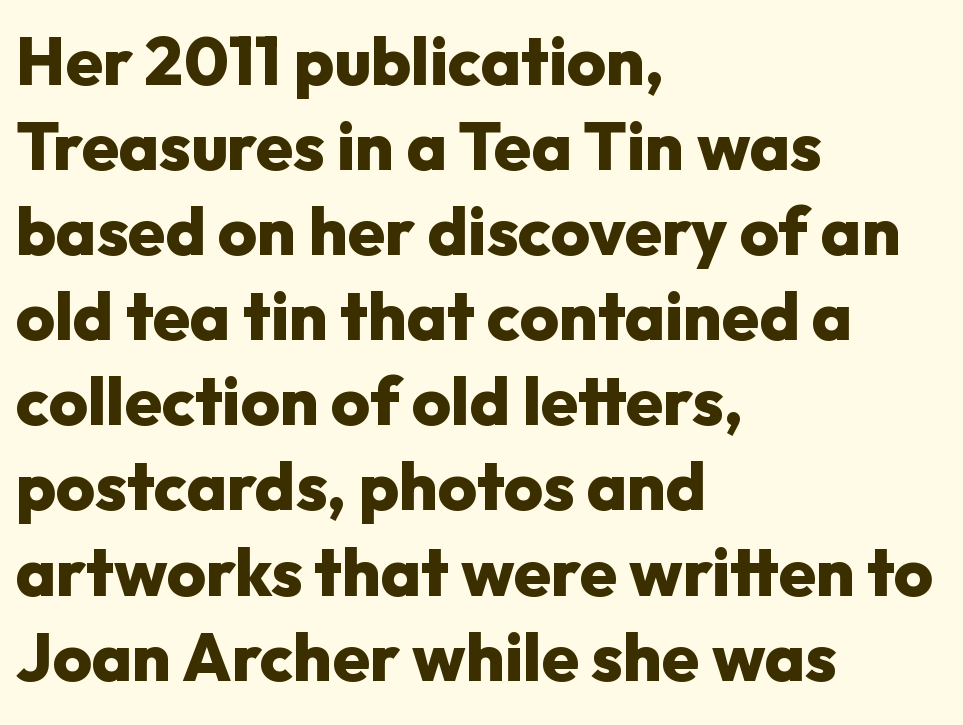
The letters stand straight up with perfectly vertical stems. What weight is shown? A full bold with thick strokes. You could call the tracking neutral — neither tight nor loose. Each letter keeps its own natural width here, so spacing adapts to shape.
